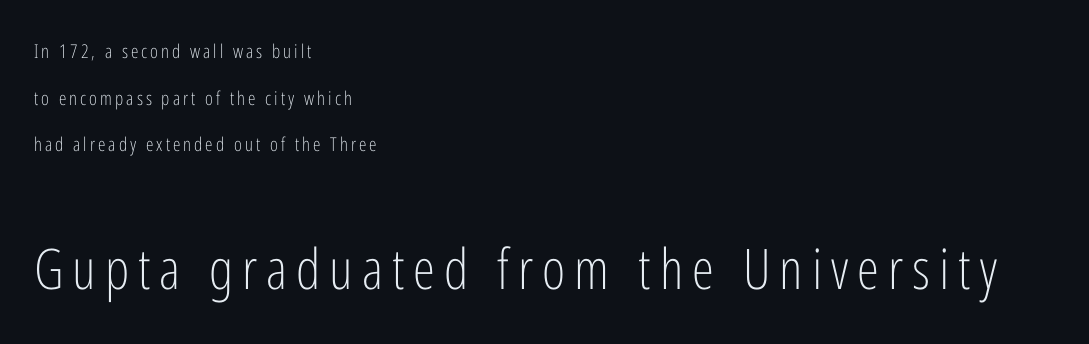
Posture: straight, roman, zero tilt. Is this a fixed-width face? No — the glyphs have proportional, varying widths. The block of text is sparse from top to bottom, with ample space between rows. Top chunk: small. Bottom chunk: large. Serif or sans? Sans — the stroke terminals are bare.
